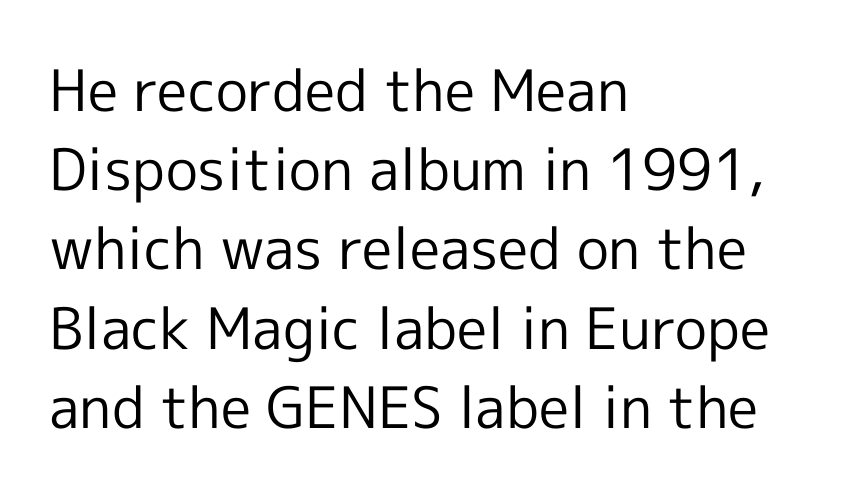
Q: Is the text bold? A: No.
Q: Is the text italic (slanted)? A: No, it is upright.
Q: Is the typeface a serif or a sans-serif typeface? A: Sans-serif.
Q: Is the text underlined? A: No.
Q: How is the paragraph aligned? A: Left-aligned.
Q: Is the spacing between letters normal or unusually wide? A: Normal.
Q: Is the spacing between lines tight, normal or loose? A: Normal.
Q: Width (condensed, normal, or wide)? A: Normal.
Q: x-height? A: Medium.
Q: Monospaced? A: No.
